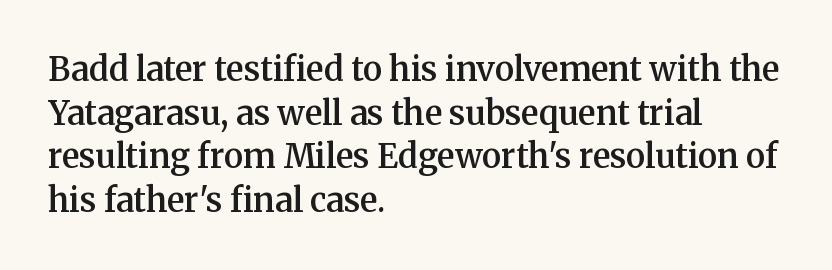
The image shows 33 px semibold serif type, upright; set left-aligned, normal line spacing (1.32x), normal letter spacing, not underlined; medium stroke contrast and a medium x-height.
